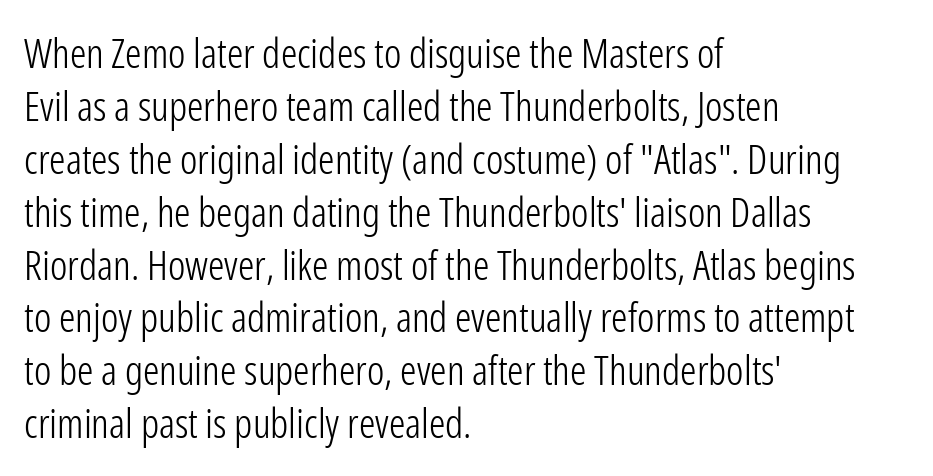
{"serif": "no", "italic": "no", "bold": "no", "weight": "light", "width": "condensed", "stroke_contrast": "low", "x_height": "medium", "monospaced": "no", "underline": "no", "align": "left", "line_spacing": "normal", "line_spacing_ratio": 1.29, "letter_spacing": "normal", "letter_spacing_em": 0.0, "glyph_px": 41}
